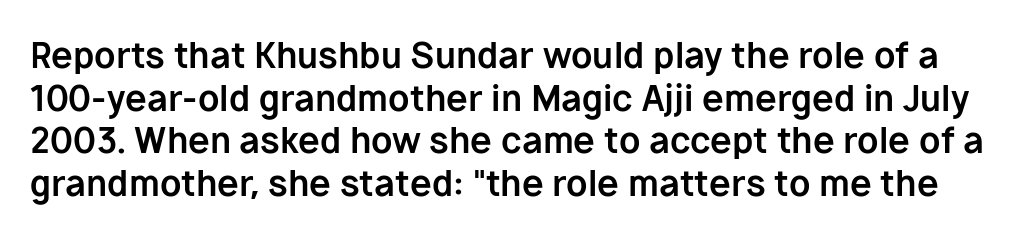
Q: Is the text bold? A: Yes.
Q: Is the text italic (slanted)? A: No, it is upright.
Q: Is the typeface a serif or a sans-serif typeface? A: Sans-serif.
Q: Is the text underlined? A: No.
Q: Is the spacing between letters normal or unusually wide? A: Normal.
Q: Width (condensed, normal, or wide)? A: Normal.
Q: Stroke contrast? A: Low.
Q: x-height? A: Medium.
Q: Monospaced? A: No.
